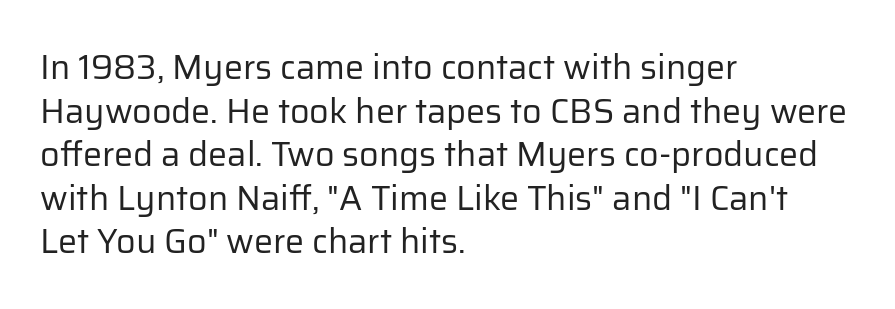
Spacing between characters is what you'd get straight out of the box. A typesetter would mark this as roman, not italic. Nothing heavy about these letters — not bold at all. Just letters on the line, the space beneath them empty. No feet cap the strokes, marking this as sans-serif type.
